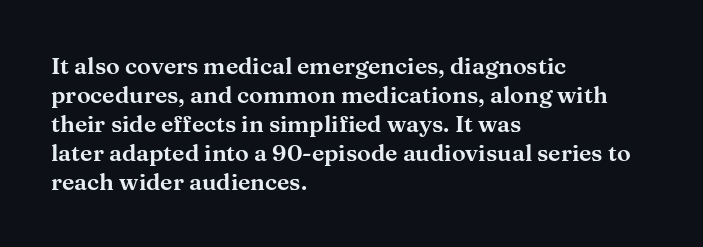
Posture: straight, roman, zero tilt. The passage shown is not underscored anywhere. The rendering anchors every line to the left-hand side. The gaps between neighbouring characters are ordinary and unremarkable.
